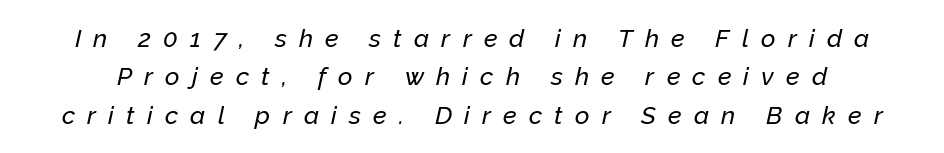
Q: Is the text italic (slanted)? A: Yes, it leans right by about 12 degrees.
Q: Is the text underlined? A: No.
Q: Is the spacing between letters normal or unusually wide? A: Unusually wide.
Q: Is the spacing between lines tight, normal or loose? A: Normal.
